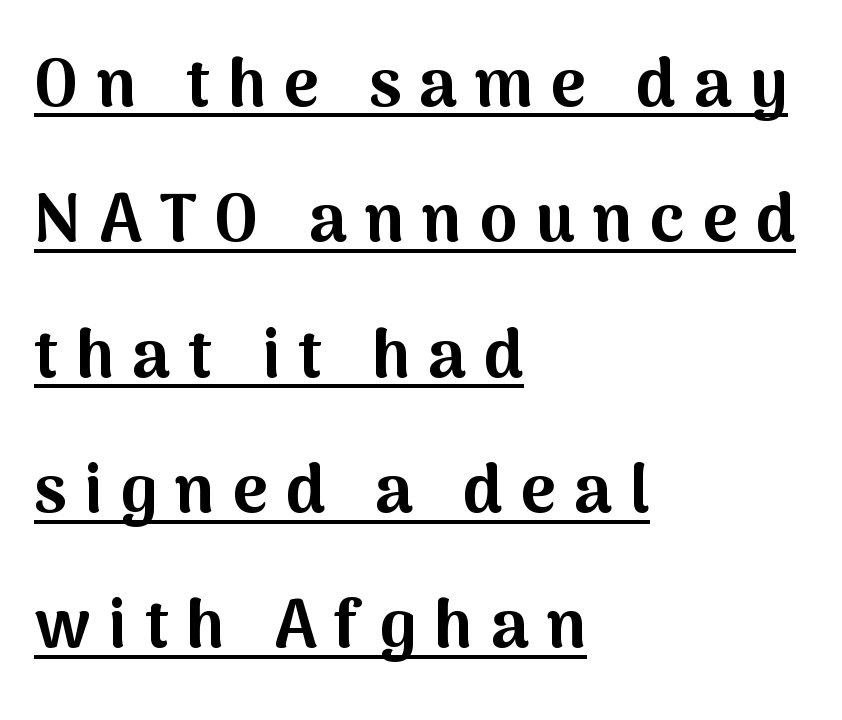
The rendering uses the underline text-decoration. Look at the bottom of the vertical strokes: they stop flat, with no serifs. Letter spacing: wide. These lines are set flush left with a ragged right edge.
